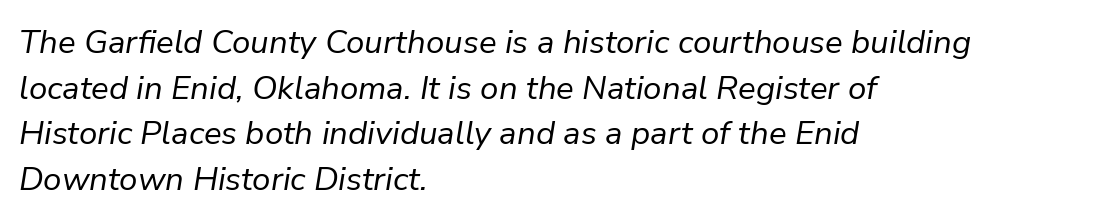
Q: Is the text bold? A: No.
Q: Is the text italic (slanted)? A: Yes, it leans right by about 9 degrees.
Q: Is the text underlined? A: No.
Q: How is the paragraph aligned? A: Left-aligned.
Q: Is the spacing between letters normal or unusually wide? A: Normal.
Q: Is the spacing between lines tight, normal or loose? A: Normal.
Q: Width (condensed, normal, or wide)? A: Normal.
Q: Stroke contrast? A: Low.
Q: x-height? A: Medium.
Q: Monospaced? A: No.
